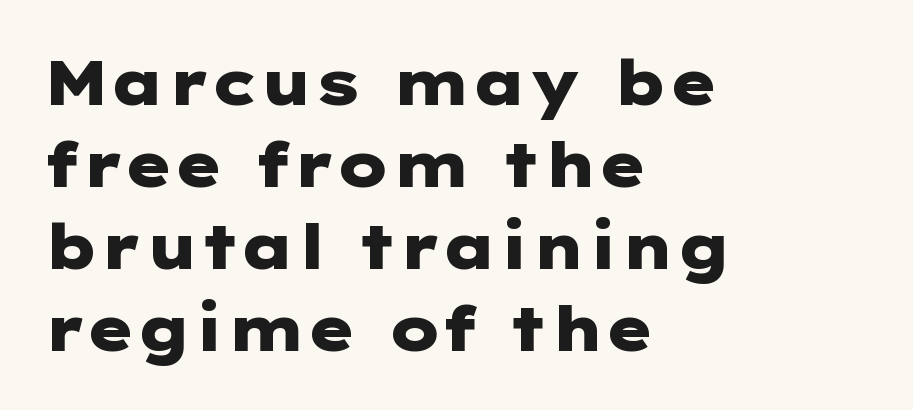
{"serif": "no", "italic": "no", "bold": "yes", "weight": "heavy", "width": "wide", "stroke_contrast": "low", "x_height": "medium", "underline": "no", "align": "left", "line_spacing": "normal", "line_spacing_ratio": 1.32, "letter_spacing": "normal", "letter_spacing_em": 0.0, "glyph_px": 62}
